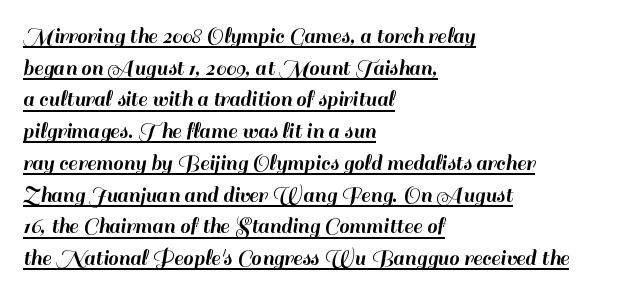
The image shows 23 px text type; set left-aligned, normal line spacing (1.38x), normal letter spacing, underlined.
